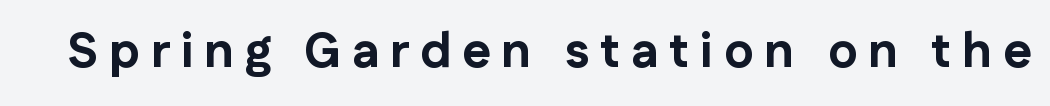
Q: Is the text bold? A: Yes.
Q: Is the text italic (slanted)? A: No, it is upright.
Q: Is the typeface a serif or a sans-serif typeface? A: Sans-serif.
Q: Is the text underlined? A: No.
Q: Is the spacing between letters normal or unusually wide? A: Unusually wide.
Q: Width (condensed, normal, or wide)? A: Normal.
Q: Stroke contrast? A: Low.
Q: x-height? A: Medium.
Q: Monospaced? A: No.
